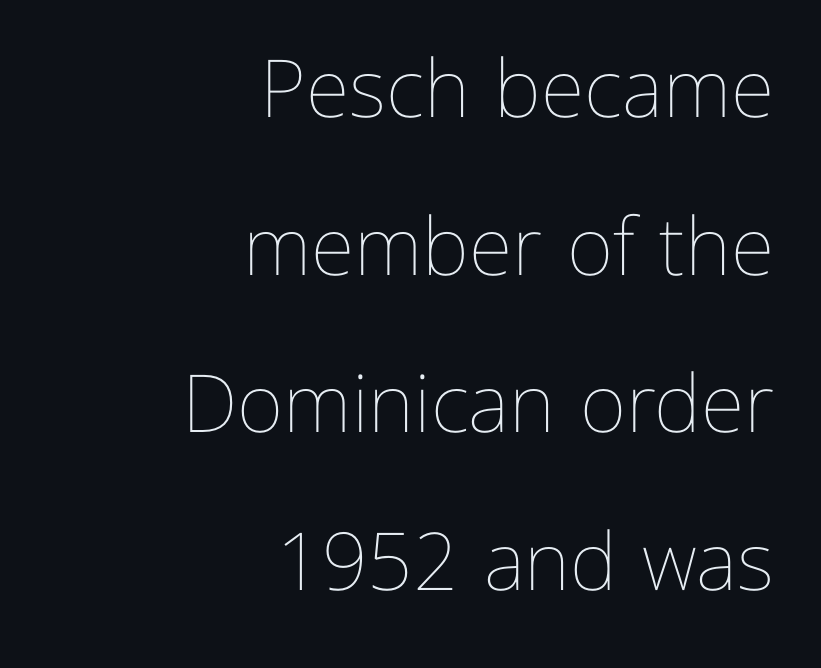
{"italic": "no", "bold": "no", "weight": "thin", "width": "normal", "stroke_contrast": "low", "x_height": "medium", "monospaced": "no", "underline": "no", "align": "right", "line_spacing": "loose", "line_spacing_ratio": 1.97, "letter_spacing": "normal", "letter_spacing_em": 0.0, "glyph_px": 80}
